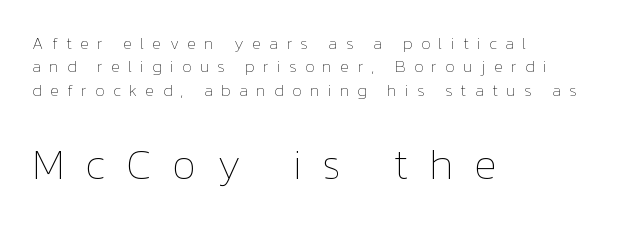
Q: Is the text bold? A: No.
Q: Is the text italic (slanted)? A: No, it is upright.
Q: Is the text underlined? A: No.
Q: How is the paragraph aligned? A: Left-aligned.
Q: Is the spacing between letters normal or unusually wide? A: Unusually wide.
Q: Is the spacing between lines tight, normal or loose? A: Normal.
Q: Which block of text is set in a larger size, the first (top) or the second (bottom)? A: The second (bottom) one.
Q: Width (condensed, normal, or wide)? A: Normal.
Q: Stroke contrast? A: Low.
Q: x-height? A: Medium.
Q: Monospaced? A: No.
